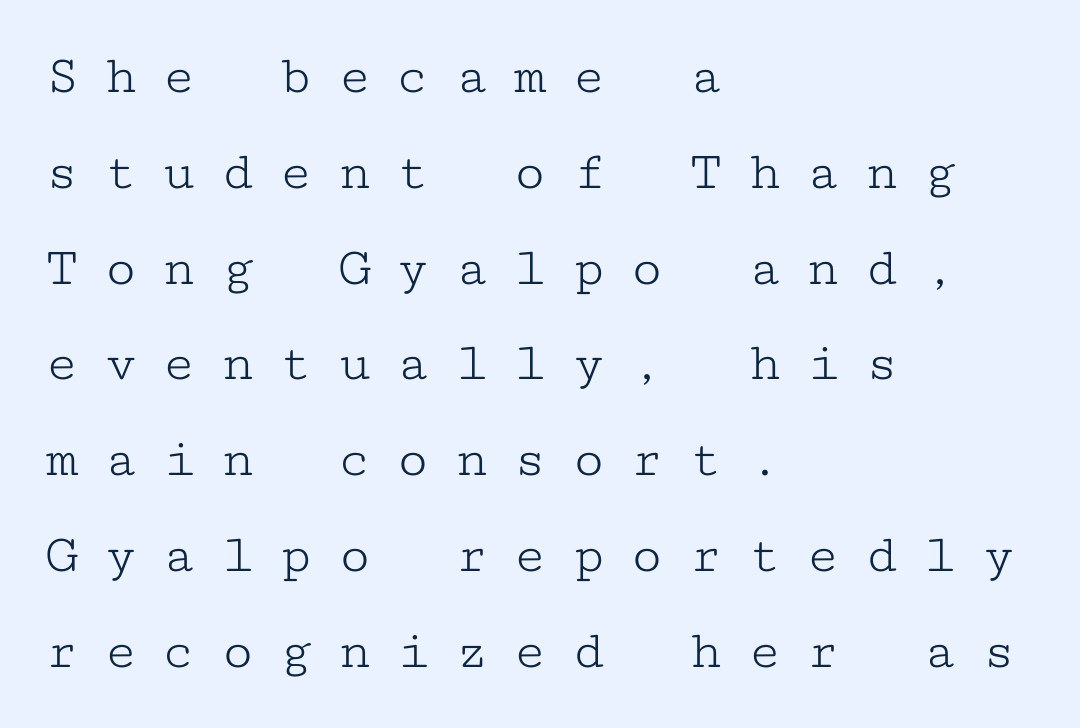
Q: Is the text bold? A: No.
Q: Is the text italic (slanted)? A: No, it is upright.
Q: Is the typeface a serif or a sans-serif typeface? A: Serif.
Q: Is the text underlined? A: No.
Q: How is the paragraph aligned? A: Left-aligned.
Q: Is the spacing between letters normal or unusually wide? A: Unusually wide.
Q: Width (condensed, normal, or wide)? A: Wide.
Q: Stroke contrast? A: Low.
Q: x-height? A: Medium.
Q: Monospaced? A: Yes.
